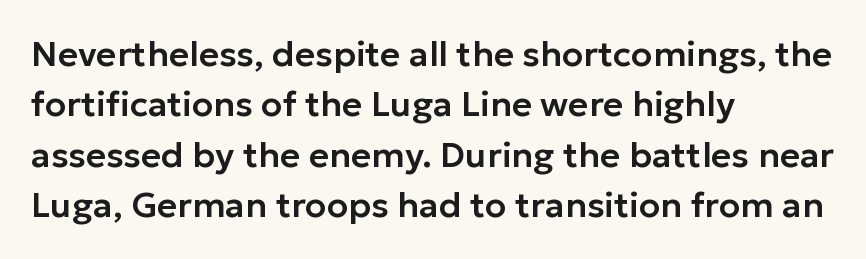
{"serif": "no", "italic": "no", "width": "normal", "stroke_contrast": "low", "x_height": "medium", "monospaced": "no", "underline": "no", "align": "left", "line_spacing": "normal", "line_spacing_ratio": 1.44, "letter_spacing": "normal", "letter_spacing_em": 0.0, "glyph_px": 35}
